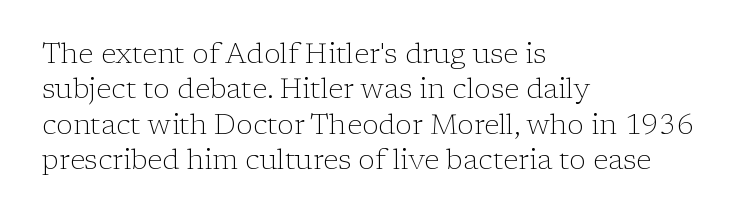
Observe the serifs anchoring each vertical stroke in this sample. A typesetter would call this proportional, since set widths differ per character. Stroke mass is kept to a normal reading level or below. Beneath every word, the page is bare.
